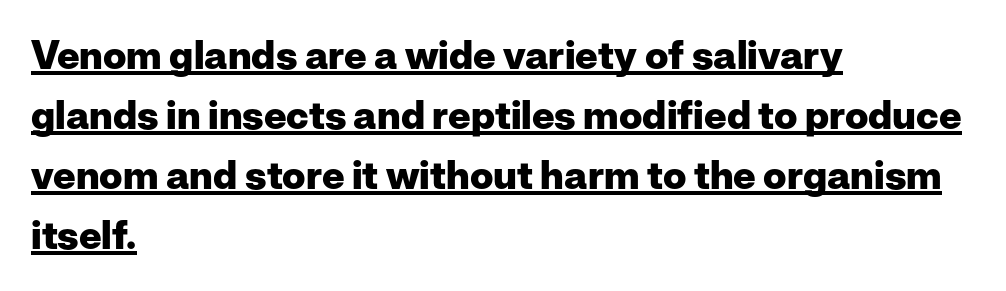
The image shows 39 px heavy sans-serif type, upright; set left-aligned, normal line spacing (1.54x), normal letter spacing, underlined; low stroke contrast and a medium x-height.
